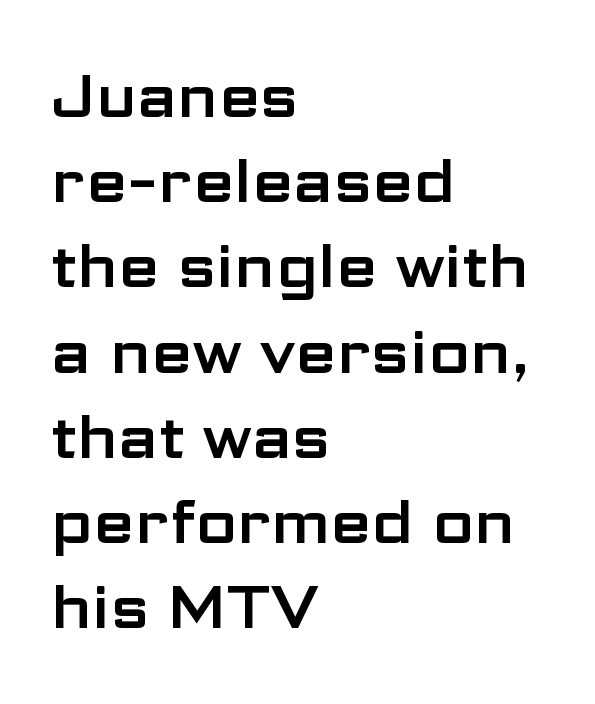
The image shows 60 px wide sans-serif type, upright; set left-aligned, normal line spacing (1.42x), normal letter spacing, not underlined; low stroke contrast and a medium x-height.
